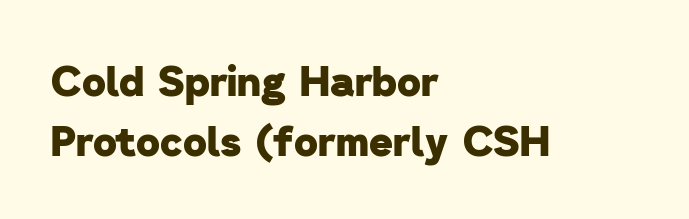
Q: Is the text bold? A: Yes.
Q: Is the typeface a serif or a sans-serif typeface? A: Sans-serif.
Q: Is the text underlined? A: No.
Q: How is the paragraph aligned? A: Left-aligned.
Q: Is the spacing between letters normal or unusually wide? A: Normal.
Q: Is the spacing between lines tight, normal or loose? A: Normal.
Q: Width (condensed, normal, or wide)? A: Normal.
Q: Stroke contrast? A: Low.
Q: x-height? A: Medium.
Q: Monospaced? A: No.
